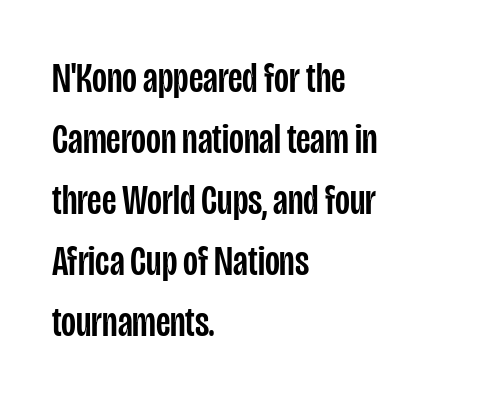
The image shows 43 px condensed sans-serif type, upright; set left-aligned, normal line spacing (1.42x), normal letter spacing, not underlined; low stroke contrast and a large x-height.
